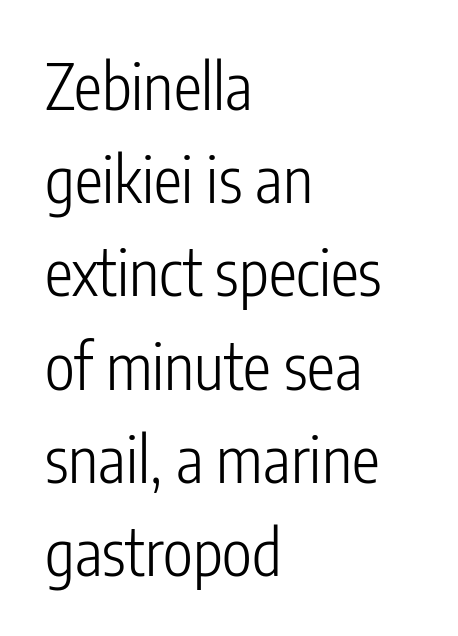
{"serif": "no", "italic": "no", "bold": "no", "weight": "light", "width": "condensed", "stroke_contrast": "low", "x_height": "medium", "monospaced": "no", "underline": "no", "align": "left", "line_spacing": "normal", "line_spacing_ratio": 1.48, "letter_spacing": "normal", "letter_spacing_em": 0.0, "glyph_px": 63}
